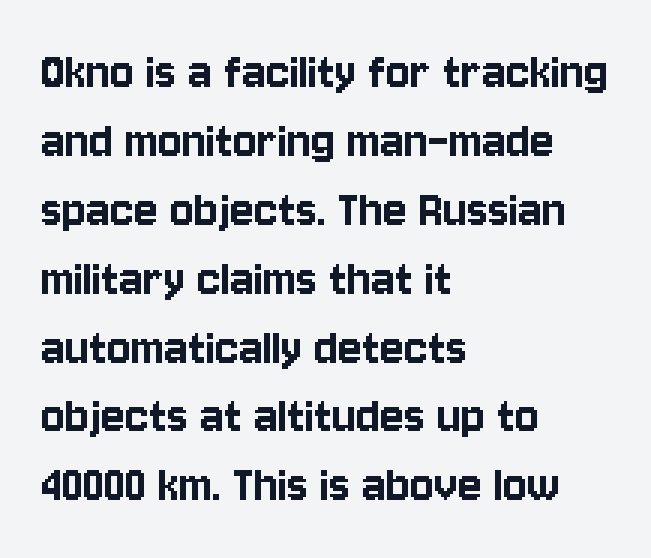
The image shows 56 px condensed sans-serif type, upright; set left-aligned, line spacing 1.23x, normal letter spacing, not underlined; low stroke contrast and a large x-height.
